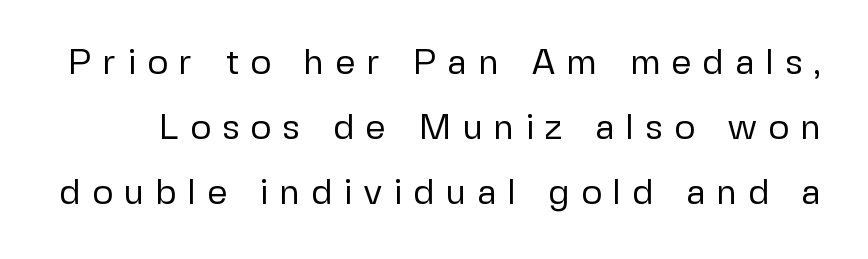
The image shows 36 px regular-weight sans-serif type, upright; set line spacing 1.8x, unusually wide letter spacing (+0.3 em), not underlined; low stroke contrast and a medium x-height.
